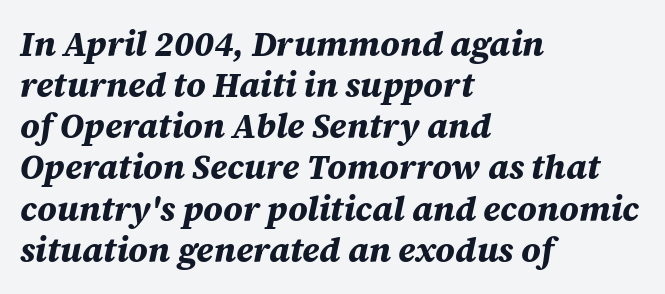
{"italic": "yes", "lean": "right", "slant_degrees": 12, "bold": "yes", "weight": "bold", "width": "normal", "stroke_contrast": "medium", "x_height": "large", "monospaced": "no", "underline": "no", "align": "left", "line_spacing_ratio": 1.21, "letter_spacing": "normal", "letter_spacing_em": 0.0, "glyph_px": 34}
